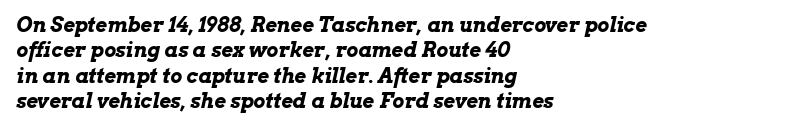
In terms of weight, the rendering is a true, heavy bold. The whole block is typeset with a tilt. What stands out about the letter spacing? Nothing — it is the standard amount. Every row of glyphs begins at an identical x-position on the left.
